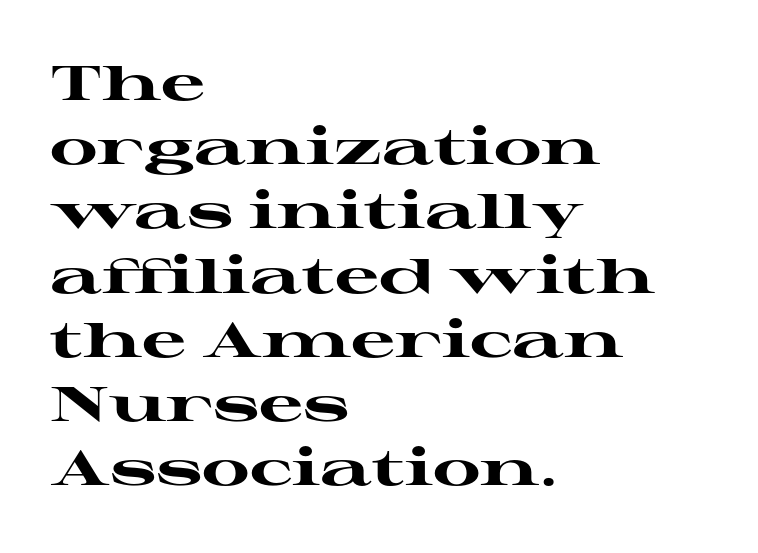
{"serif": "yes", "italic": "no", "bold": "yes", "weight": "heavy", "width": "wide", "stroke_contrast": "high", "x_height": "medium", "monospaced": "no", "underline": "no", "align": "left", "line_spacing": "normal", "line_spacing_ratio": 1.31, "letter_spacing": "normal", "letter_spacing_em": 0.0, "glyph_px": 49}
